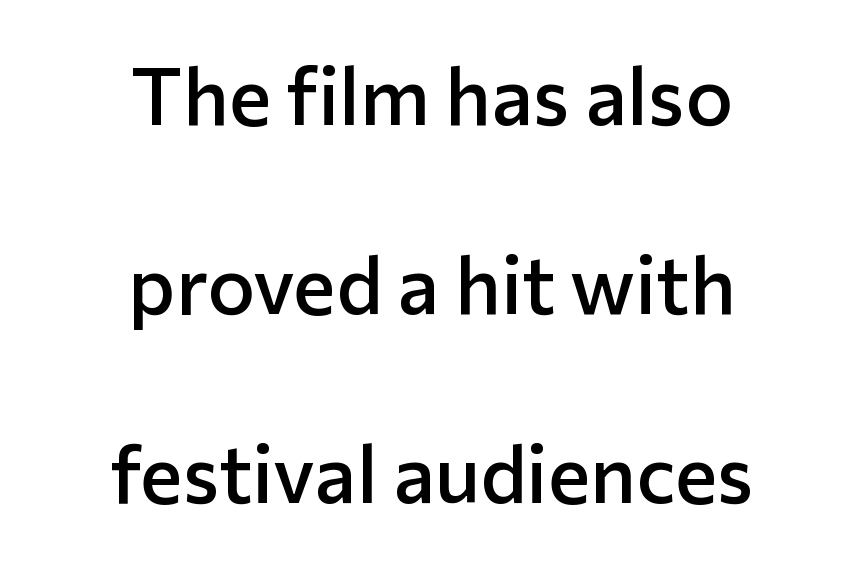
The image shows 80 px semibold sans-serif type, upright; set centered, loose line spacing (2.36x), normal letter spacing, not underlined; low stroke contrast and a medium x-height.
